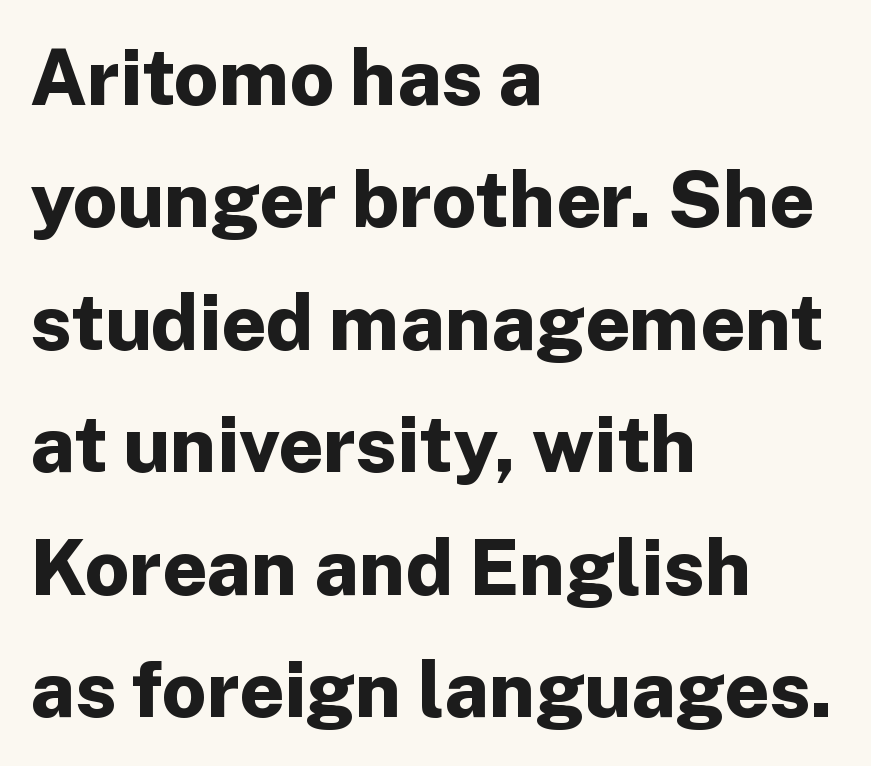
Heft: maximum for text — a bold. Which margin do the lines hug? The left one — the right edge is uneven. The letters stand upright; this is a roman face. The horizontal fit of the characters is conventional and even. The text was rendered using a sans face with plain stroke endings.
